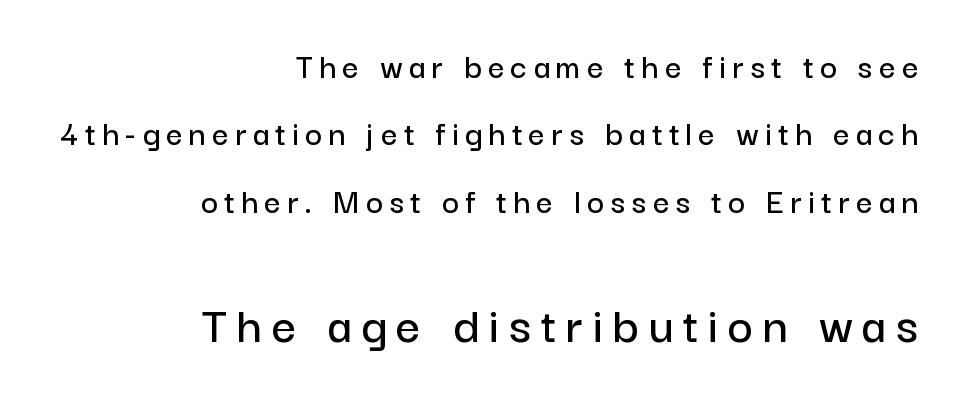
The image shows 54 px sans-serif type, upright; set right-aligned, line spacing 1.87x, not underlined; the second (bottom) block is 1.5x larger; low stroke contrast and a medium x-height.
